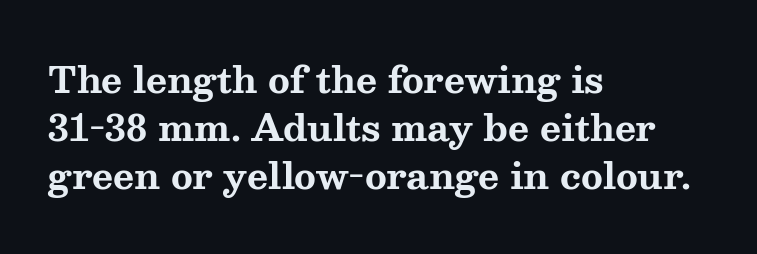
Q: Is the text bold? A: Yes.
Q: Is the text italic (slanted)? A: No, it is upright.
Q: Is the typeface a serif or a sans-serif typeface? A: Serif.
Q: Is the text underlined? A: No.
Q: How is the paragraph aligned? A: Left-aligned.
Q: Is the spacing between letters normal or unusually wide? A: Normal.
Q: Is the spacing between lines tight, normal or loose? A: Normal.
Q: Width (condensed, normal, or wide)? A: Wide.
Q: Stroke contrast? A: Medium.
Q: x-height? A: Medium.
Q: Monospaced? A: No.
